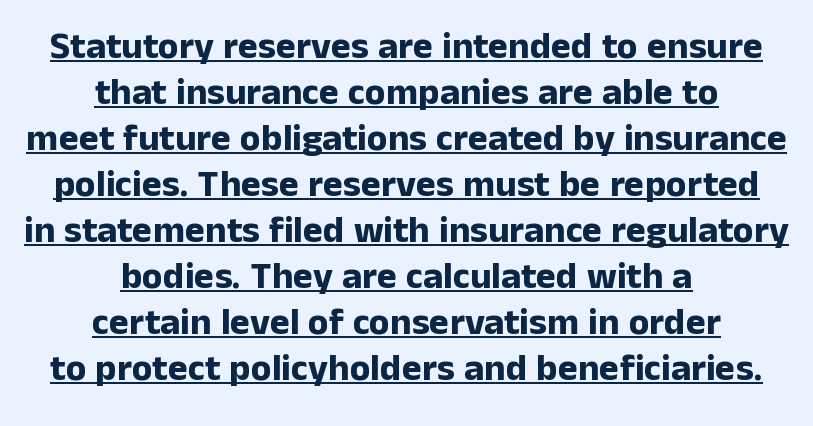
Q: Is the text bold? A: Yes.
Q: Is the text italic (slanted)? A: No, it is upright.
Q: Is the typeface a serif or a sans-serif typeface? A: Sans-serif.
Q: Is the text underlined? A: Yes.
Q: How is the paragraph aligned? A: Centered.
Q: Is the spacing between letters normal or unusually wide? A: Normal.
Q: Width (condensed, normal, or wide)? A: Normal.
Q: Stroke contrast? A: Low.
Q: x-height? A: Medium.
Q: Monospaced? A: No.
